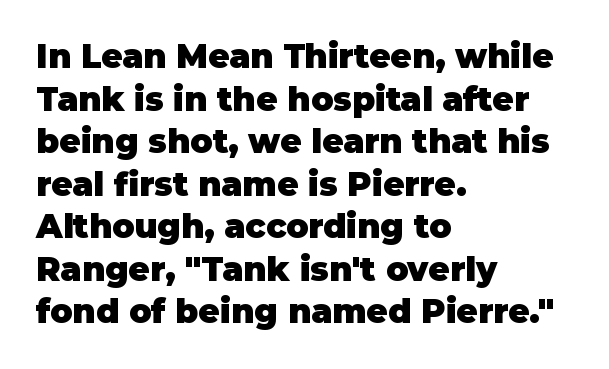
The image shows 33 px heavy sans-serif type, upright; set left-aligned, normal line spacing (1.29x), normal letter spacing, not underlined; low stroke contrast and a large x-height.
